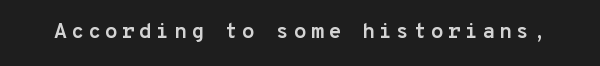
{"italic": "no", "bold": "yes", "underline": "no", "letter_spacing": "wide", "letter_spacing_em": 0.2, "glyph_px": 21}
